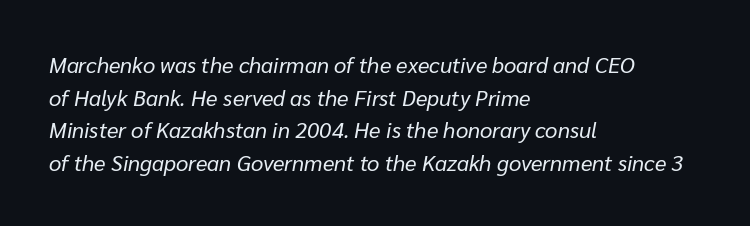
{"italic": "yes", "lean": "right", "slant_degrees": 10, "bold": "no", "underline": "no", "align": "left", "line_spacing": "normal", "line_spacing_ratio": 1.48, "letter_spacing": "normal", "letter_spacing_em": 0.0, "glyph_px": 22}
